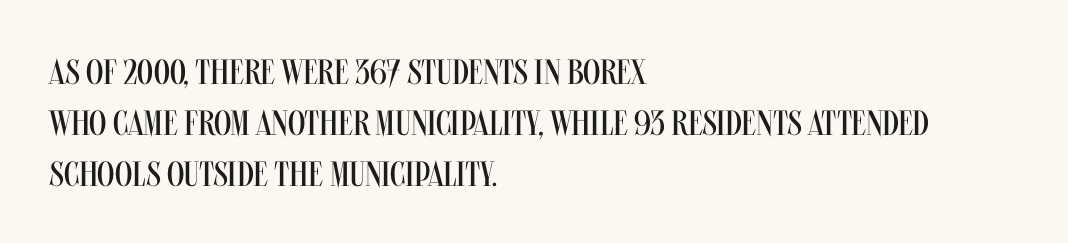
Q: Is the text bold? A: No.
Q: Is the text italic (slanted)? A: No, it is upright.
Q: Is the typeface a serif or a sans-serif typeface? A: Sans-serif.
Q: Is the text underlined? A: No.
Q: How is the paragraph aligned? A: Left-aligned.
Q: Is the spacing between letters normal or unusually wide? A: Normal.
Q: Is the spacing between lines tight, normal or loose? A: Normal.
Q: Width (condensed, normal, or wide)? A: Condensed.
Q: Stroke contrast? A: Medium.
Q: x-height? A: Large.
Q: Monospaced? A: No.
